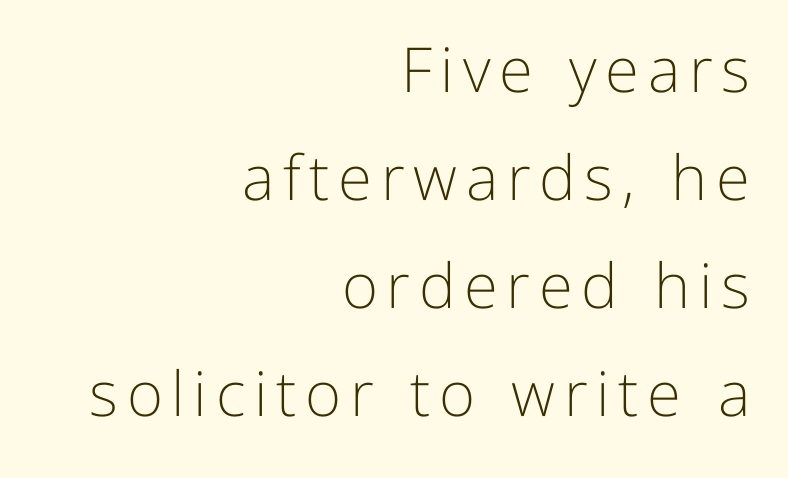
If you drew a ruler down the right edge, every line would touch it. The typeface chosen for these lines omits serifs. Proportional: the letters do not fall into vertical columns. Does the lettering tilt? It doesn't — this is upright. The font sits on the lighter half of the weight spectrum, regular included. The strip under each line holds only bare page.
